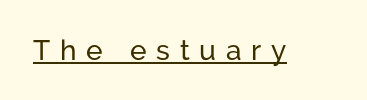
The letters stand straight up with perfectly vertical stems. Quick note: underline on. The passage shown is typed in a proportional face where columns would drift. Serif or sans? Sans — the stroke terminals are bare. Between one letter and the next there's a generous, obvious gap.
